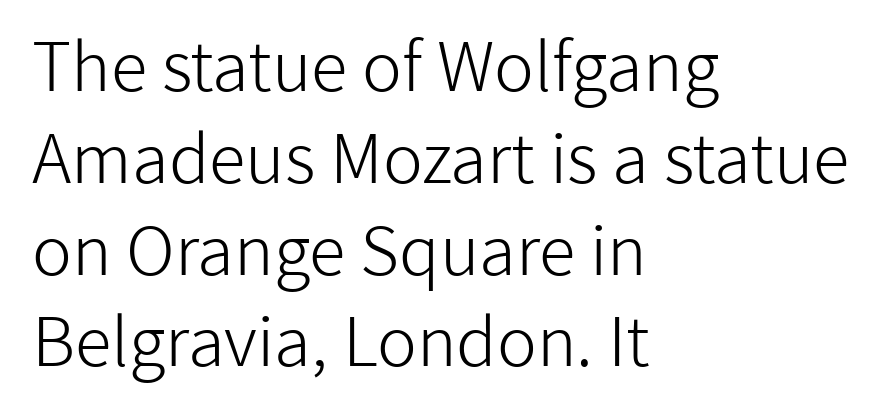
Q: Is the text bold? A: No.
Q: Is the text italic (slanted)? A: No, it is upright.
Q: Is the typeface a serif or a sans-serif typeface? A: Sans-serif.
Q: Is the text underlined? A: No.
Q: How is the paragraph aligned? A: Left-aligned.
Q: Is the spacing between letters normal or unusually wide? A: Normal.
Q: Is the spacing between lines tight, normal or loose? A: Normal.
Q: Width (condensed, normal, or wide)? A: Normal.
Q: Stroke contrast? A: Low.
Q: x-height? A: Medium.
Q: Monospaced? A: No.
